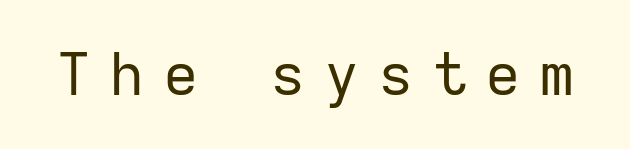
The image shows 59 px regular-weight sans-serif type, upright, monospaced; set unusually wide letter spacing (+0.31 em), not underlined; low stroke contrast and a medium x-height.
